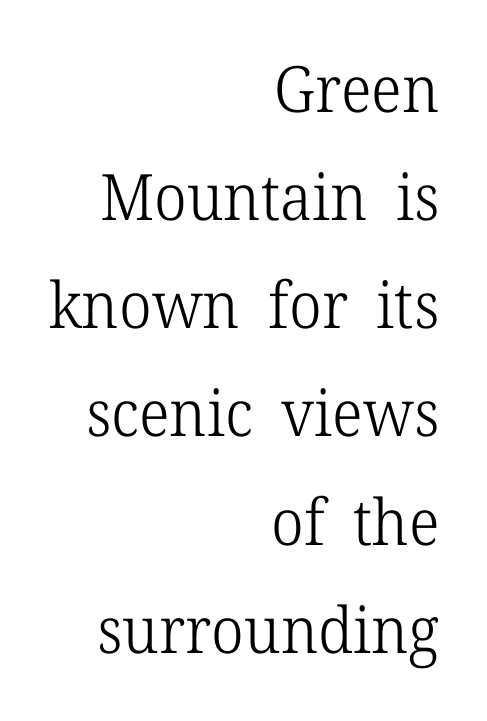
{"serif": "yes", "italic": "no", "bold": "no", "weight": "light", "width": "normal", "stroke_contrast": "low", "x_height": "medium", "monospaced": "no", "underline": "no", "align": "right", "line_spacing": "normal", "line_spacing_ratio": 1.69, "letter_spacing": "normal", "letter_spacing_em": 0.0, "glyph_px": 64}
